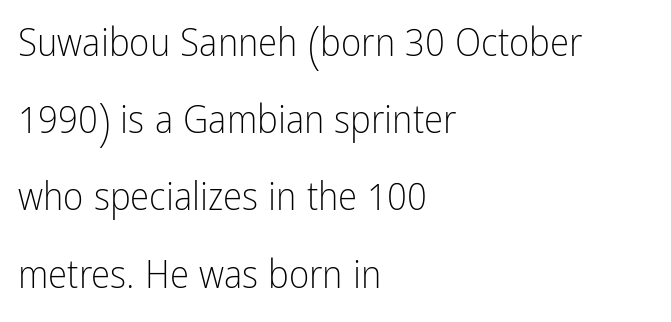
{"serif": "no", "italic": "no", "bold": "no", "weight": "light", "width": "condensed", "stroke_contrast": "low", "x_height": "medium", "monospaced": "no", "underline": "no", "align": "left", "line_spacing": "loose", "line_spacing_ratio": 1.98, "letter_spacing": "normal", "letter_spacing_em": 0.0, "glyph_px": 39}
